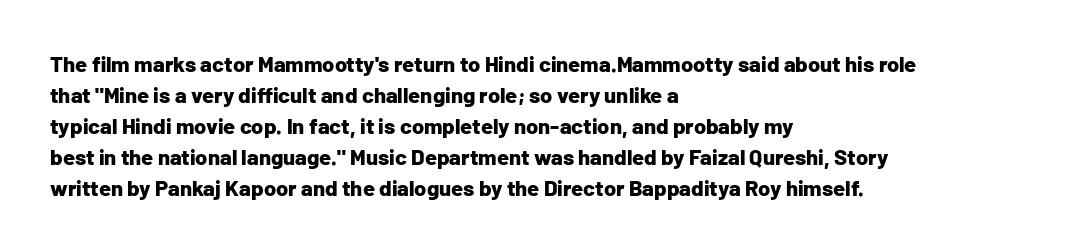
{"italic": "no", "bold": "yes", "underline": "no", "align": "left", "line_spacing": "normal", "line_spacing_ratio": 1.41, "letter_spacing": "normal", "letter_spacing_em": 0.0, "glyph_px": 22}
